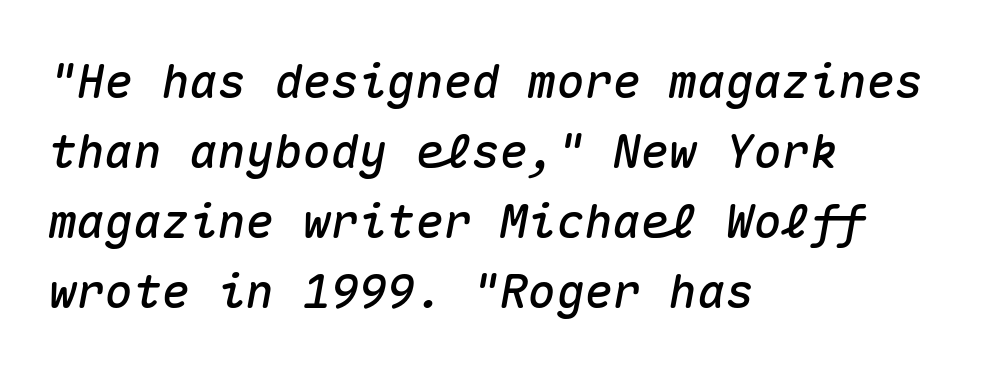
Quick note: italic. You could count columns in this text — the font is strictly monospaced. Glance below the letters and you will spot only blank space. Is the block centered? No — it sits flush against the left margin. You could call the tracking neutral — neither tight nor loose. Regarding leading, the lines here are spaced in the standard way.
